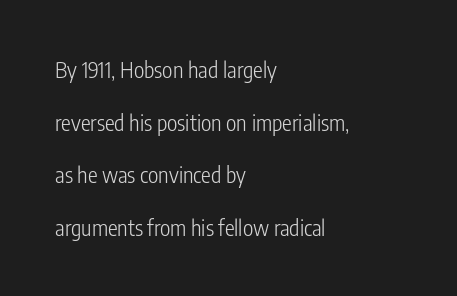
Q: Is the text bold? A: No.
Q: Is the text italic (slanted)? A: No, it is upright.
Q: Is the text underlined? A: No.
Q: How is the paragraph aligned? A: Left-aligned.
Q: Is the spacing between letters normal or unusually wide? A: Normal.
Q: Is the spacing between lines tight, normal or loose? A: Loose.
